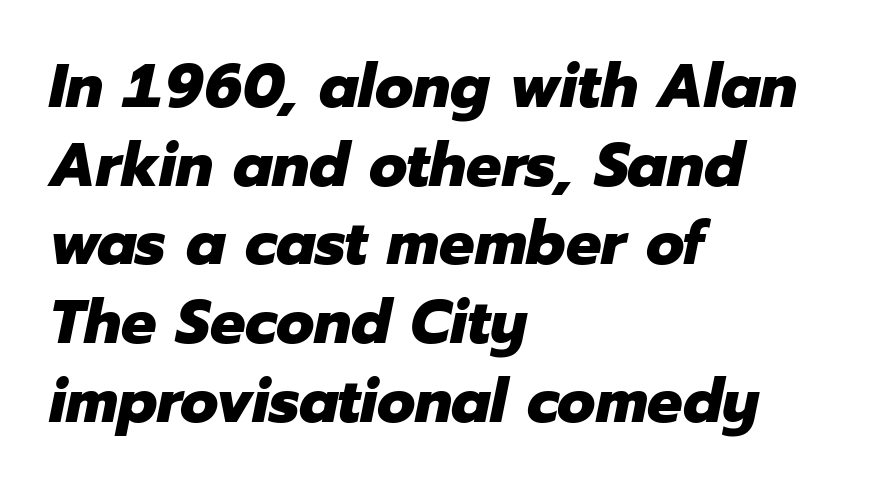
Short note: letters normally spaced. Left-aligned paragraph, ragged on the right. The specimen omits any rule beneath the text block's lines. This sample uses an oblique cut, with every glyph tilted off the vertical. The strokes are fattened all the way to bold.
